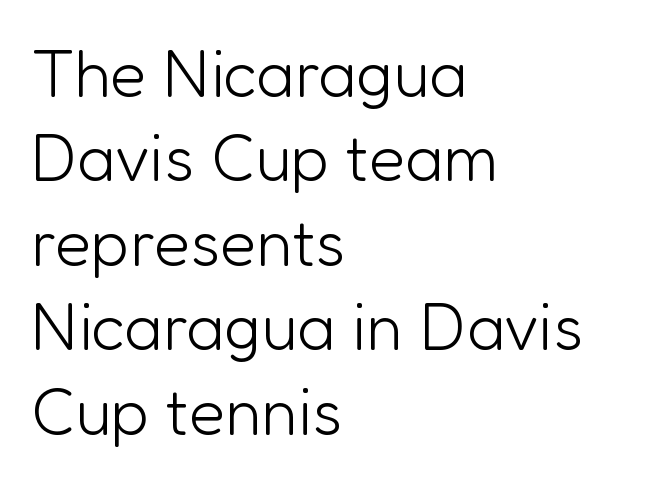
The image shows 66 px light sans-serif type, upright; set left-aligned, normal line spacing (1.28x), normal letter spacing, not underlined; low stroke contrast and a medium x-height.
